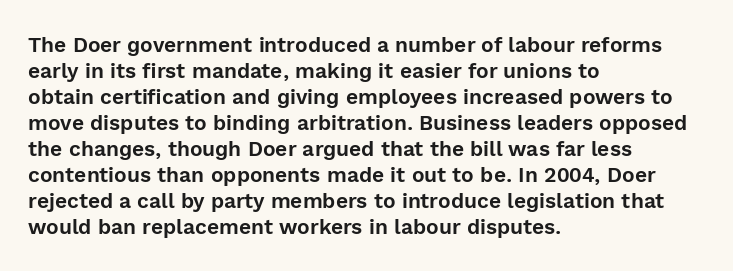
The typesetter chose a ragged-right arrangement here. The type sits square on the baseline with zero lean. There is no visible air inserted between adjacent glyphs. Has an underline been added? It has not.
